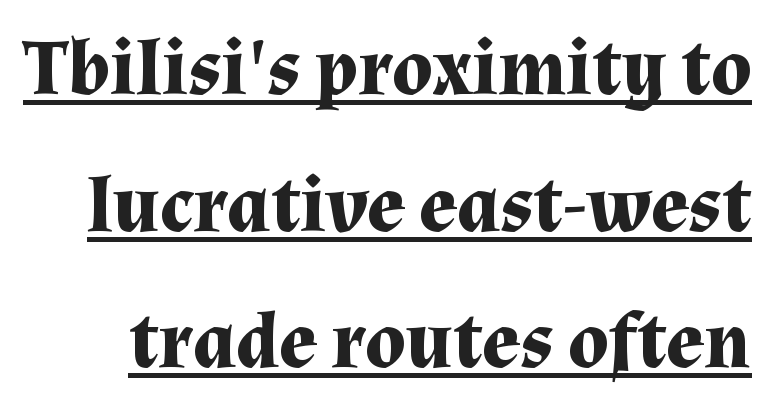
Think of a printed novel: that variable character pitch is what you see here. The lettering holds an erect, upright posture throughout. Heavy-handed strokes throughout: this text is bold. Compared with undecorated copy, this sample adds a rule below the words.
